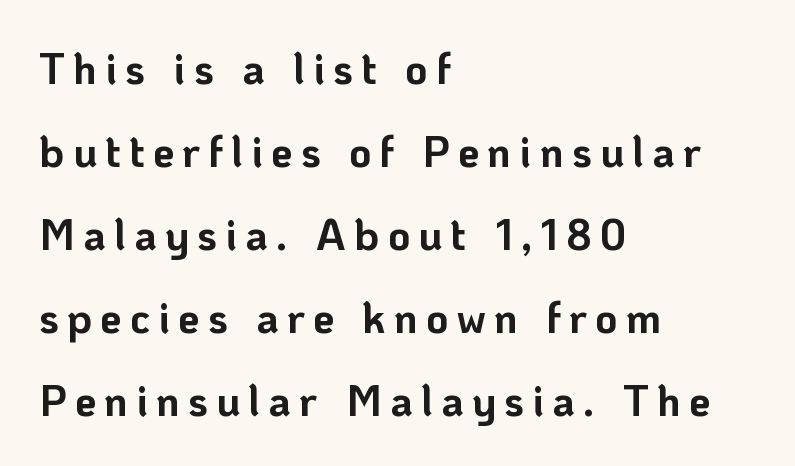
The image shows 43 px bold sans-serif type, upright; set left-aligned, loose line spacing (1.93x), not underlined; low stroke contrast and a medium x-height.
